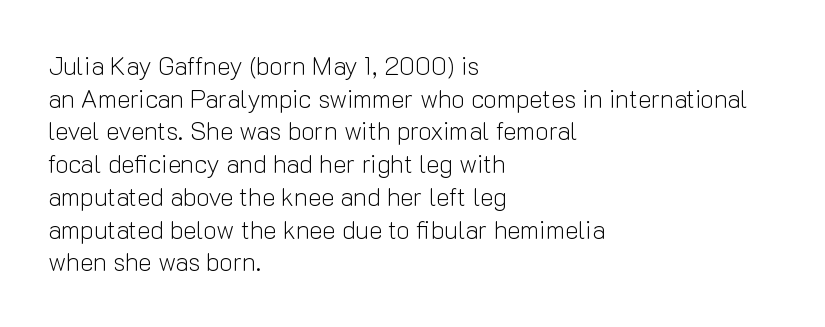
{"italic": "no", "bold": "no", "underline": "no", "align": "left", "line_spacing": "normal", "line_spacing_ratio": 1.31, "letter_spacing": "normal", "letter_spacing_em": 0.0, "glyph_px": 25}
